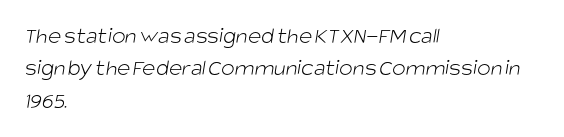
The image shows 23 px text type; set left-aligned, normal line spacing (1.41x), normal letter spacing, not underlined.
